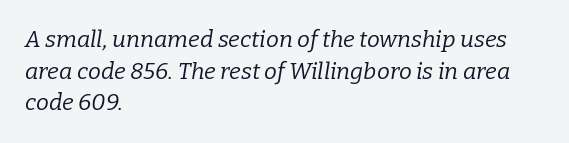
The image shows 23 px text type, italic (leaning right); set left-aligned, normal line spacing (1.37x), normal letter spacing, not underlined.
